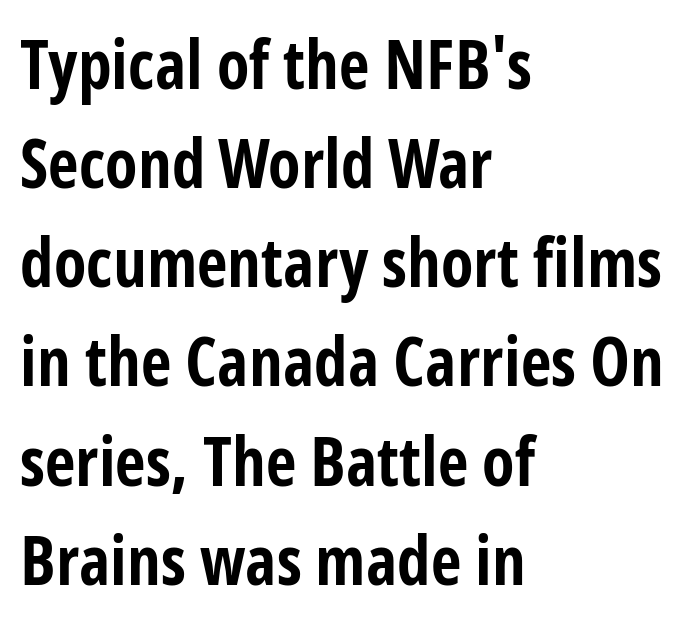
Every letter is thick-stroked: bold, no question. The text block is weighted toward the left margin, trailing off unevenly rightward. Regarding leading, the lines here are spaced in the standard way. Think of a printed novel: that variable character pitch is what you see here. The passage shown is not underscored anywhere.
